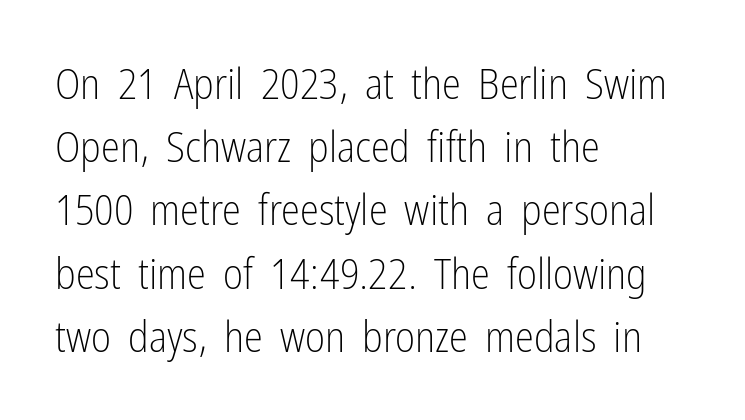
Lines of text with bare space underneath. Upright lettering throughout. Leftover space on each line is placed entirely after the last word. Serif or sans? Sans — the stroke terminals are bare. What's the leading like? Ordinary, nothing unusual.
